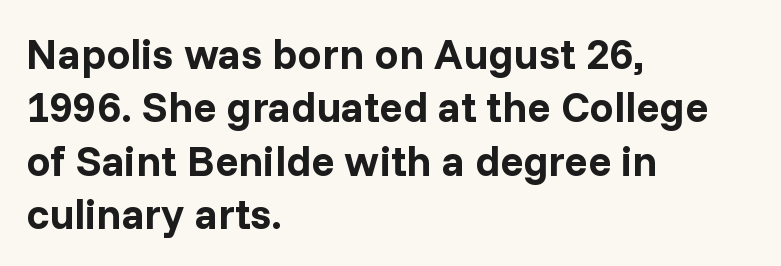
The image shows 43 px bold sans-serif type, upright; set left-aligned, line spacing 1.24x, normal letter spacing, not underlined; low stroke contrast and a medium x-height.
